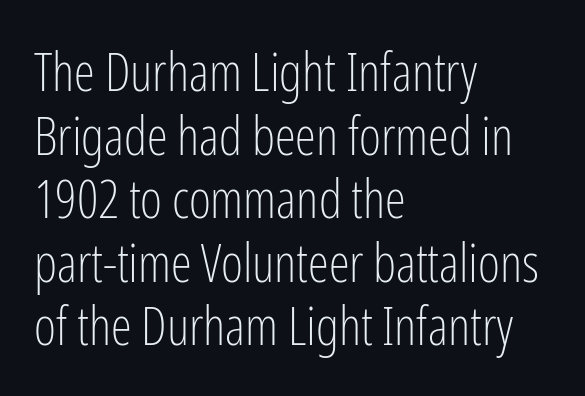
{"serif": "no", "italic": "no", "bold": "no", "weight": "light", "width": "condensed", "stroke_contrast": "low", "x_height": "medium", "monospaced": "no", "underline": "no", "align": "left", "line_spacing_ratio": 1.2, "letter_spacing": "normal", "letter_spacing_em": 0.0, "glyph_px": 53}
